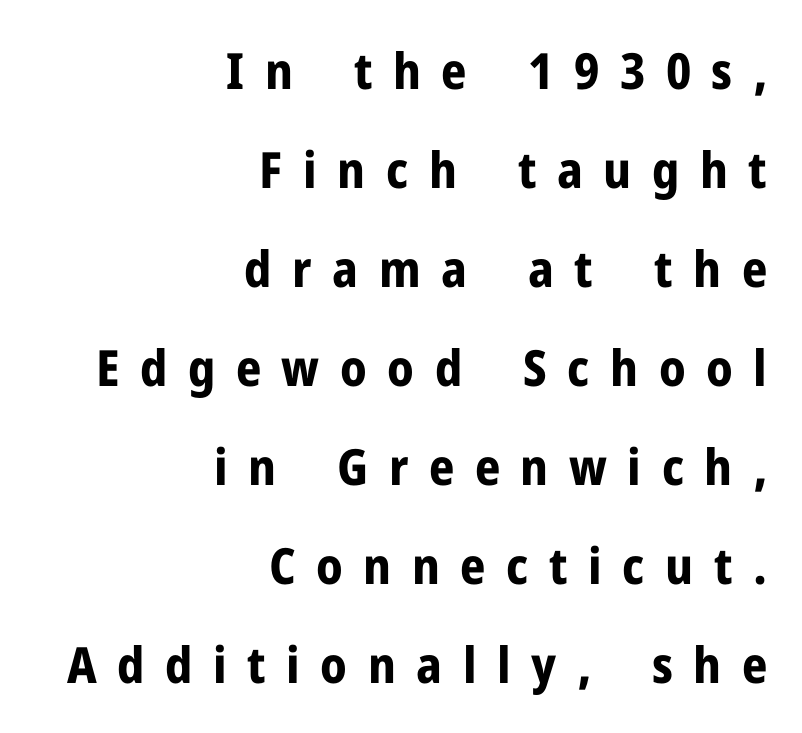
The image shows 50 px bold sans-serif type, upright; set right-aligned, loose line spacing (1.98x), unusually wide letter spacing (+0.41 em), not underlined; low stroke contrast and a medium x-height.
